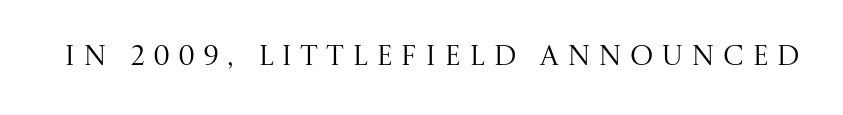
{"serif": "yes", "italic": "no", "bold": "no", "weight": "regular", "width": "normal", "stroke_contrast": "medium", "x_height": "large", "monospaced": "no", "underline": "no", "letter_spacing": "wide", "letter_spacing_em": 0.28, "glyph_px": 28}
